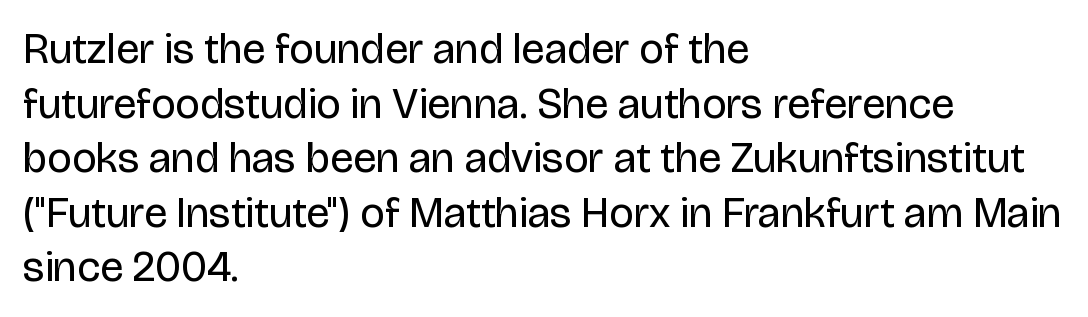
Q: Is the text bold? A: No.
Q: Is the text italic (slanted)? A: No, it is upright.
Q: Is the typeface a serif or a sans-serif typeface? A: Sans-serif.
Q: Is the text underlined? A: No.
Q: How is the paragraph aligned? A: Left-aligned.
Q: Is the spacing between letters normal or unusually wide? A: Normal.
Q: Is the spacing between lines tight, normal or loose? A: Normal.
Q: Width (condensed, normal, or wide)? A: Normal.
Q: Stroke contrast? A: Low.
Q: x-height? A: Large.
Q: Monospaced? A: No.
